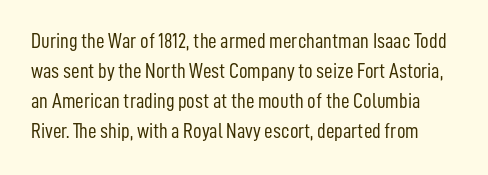
Characters follow at the spacing the type designer built in. A bare baseline throughout the passage. Quick note: not italic, upright. The block of text has a typical density, with ordinary space between rows.
